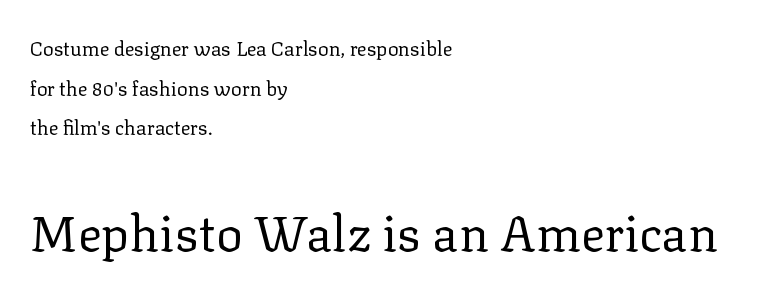
{"serif": "yes", "italic": "no", "bold": "no", "weight": "regular", "width": "normal", "stroke_contrast": "low", "x_height": "medium", "monospaced": "no", "underline": "no", "align": "left", "line_spacing": "loose", "line_spacing_ratio": 1.98, "letter_spacing": "normal", "letter_spacing_em": 0.0, "larger_block": "second", "size_ratio": 2.5, "glyph_px": 50}
